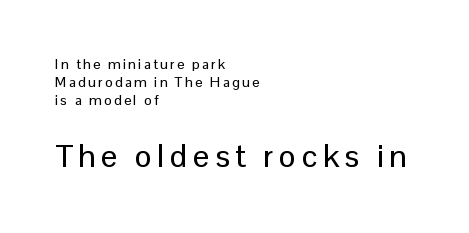
The lines are quadded left. The designer went with a sans here, leaving each stem footless. Italic? Not at all — the glyphs are vertical. The lower block of text is set noticeably larger than the block above it.
